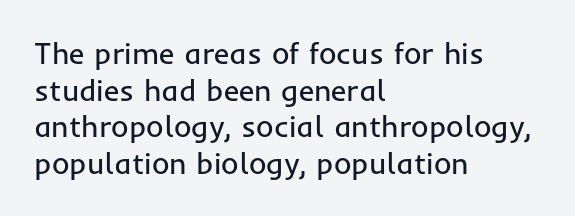
Q: Is the text bold? A: No.
Q: Is the text italic (slanted)? A: No, it is upright.
Q: Is the typeface a serif or a sans-serif typeface? A: Sans-serif.
Q: Is the text underlined? A: No.
Q: How is the paragraph aligned? A: Left-aligned.
Q: Is the spacing between letters normal or unusually wide? A: Normal.
Q: Width (condensed, normal, or wide)? A: Normal.
Q: Stroke contrast? A: Low.
Q: x-height? A: Medium.
Q: Monospaced? A: No.
